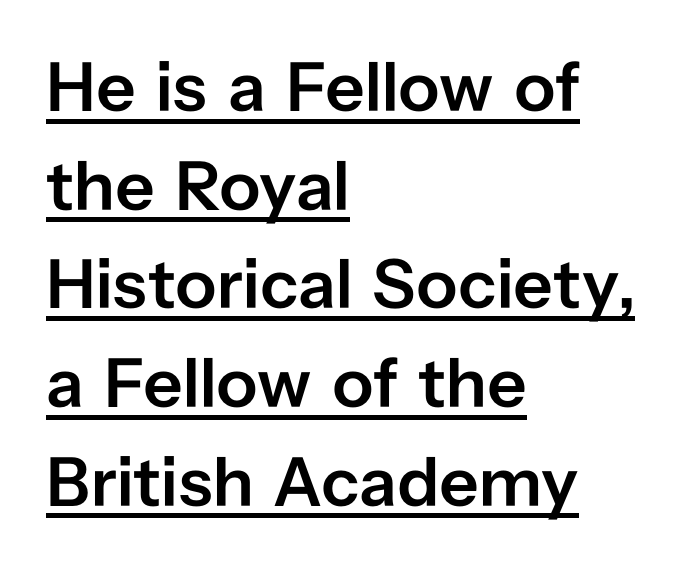
Q: Is the text bold? A: Semi-bold.
Q: Is the text italic (slanted)? A: No, it is upright.
Q: Is the typeface a serif or a sans-serif typeface? A: Sans-serif.
Q: Is the text underlined? A: Yes.
Q: How is the paragraph aligned? A: Left-aligned.
Q: Is the spacing between letters normal or unusually wide? A: Normal.
Q: Is the spacing between lines tight, normal or loose? A: Normal.
Q: Width (condensed, normal, or wide)? A: Normal.
Q: Stroke contrast? A: Low.
Q: x-height? A: Medium.
Q: Monospaced? A: No.
